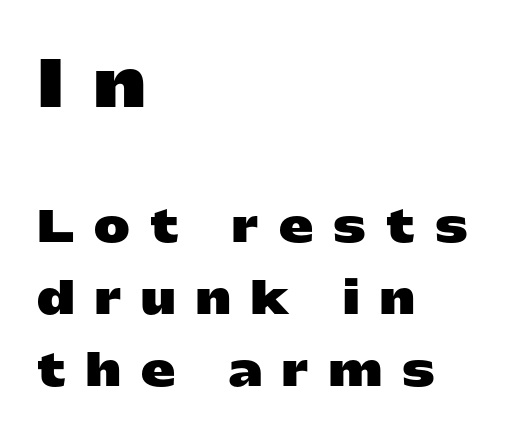
Check the space under the baseline: it is left empty. This is heavy type, rendered in bold. If you measured baseline to baseline, you'd find a middling distance. The face used here is rendered with a markedly widened letterfit. This is the regular roman posture of the typeface. The typesetter chose a ragged-right arrangement here.
